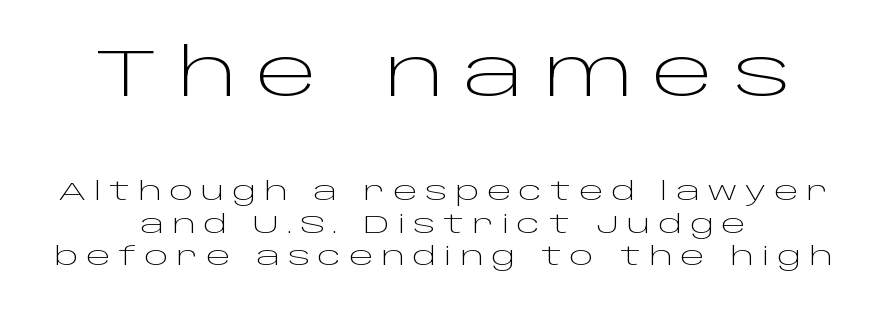
{"serif": "no", "italic": "no", "bold": "no", "weight": "light", "width": "wide", "stroke_contrast": "low", "x_height": "large", "monospaced": "no", "underline": "no", "align": "center", "line_spacing": "normal", "line_spacing_ratio": 1.26, "letter_spacing": "wide", "letter_spacing_em": 0.29, "larger_block": "first", "size_ratio": 2.54, "glyph_px": 66}
